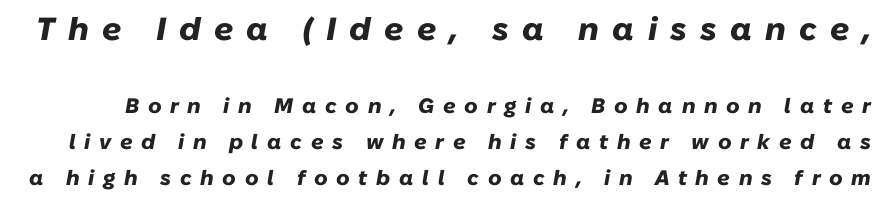
Descender tails drop into unmarked territory. Compared with ordinary roman type, these characters are visibly tilted. Typesetter's note — upper block bumped up in size, lower block left smaller. The letterforms stand isolated, each surrounded by extra space.
